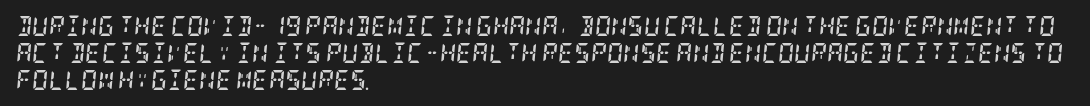
{"italic": "yes", "lean": "right", "slant_degrees": 5, "bold": "yes", "underline": "no", "align": "left", "line_spacing": "normal", "line_spacing_ratio": 1.35, "letter_spacing": "normal", "letter_spacing_em": 0.0, "glyph_px": 20}
